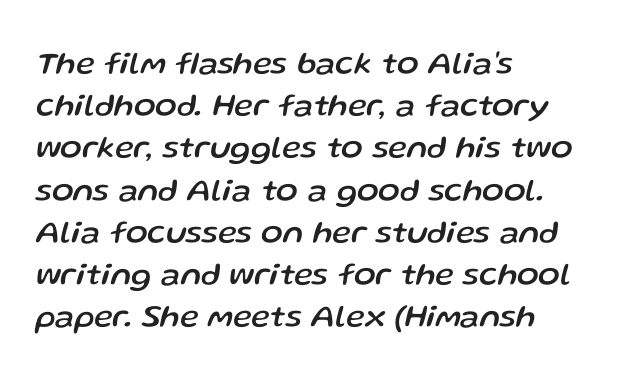
It's the slanting kind of type. Every row of glyphs begins at an identical x-position on the left. Letter spacing: default. Successive baselines arrive at the customary interval. Character widths vary here, with narrow letters taking less room than wide ones. Plain, unruled lines of type.
